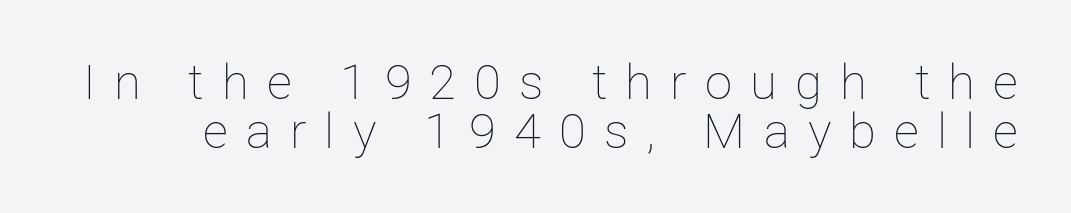
Check under the words: just untouched page. These glyphs show unthickened strokes, regular width or finer. These lines huddle together more closely than default settings would place them. Here the designer chose a conventional face with non-uniform glyph widths.
